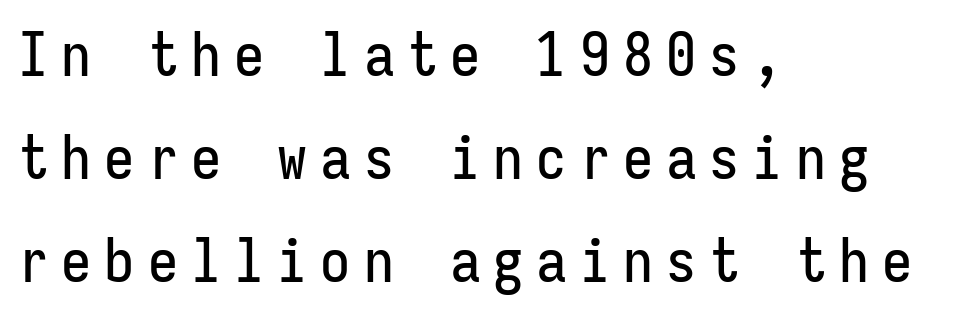
The image shows 60 px condensed sans-serif type, upright, monospaced; set left-aligned, line spacing 1.72x, unusually wide letter spacing (+0.22 em), not underlined; low stroke contrast and a medium x-height.
